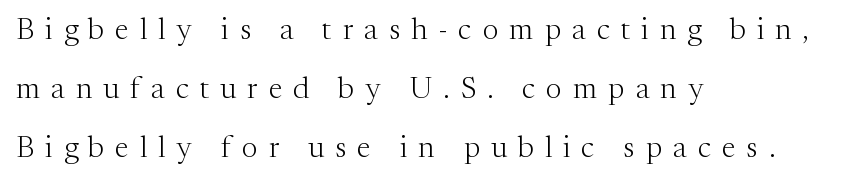
{"serif": "yes", "italic": "no", "bold": "no", "weight": "light", "width": "normal", "stroke_contrast": "medium", "x_height": "medium", "monospaced": "no", "underline": "no", "align": "left", "line_spacing": "loose", "line_spacing_ratio": 1.97, "letter_spacing": "wide", "letter_spacing_em": 0.37, "glyph_px": 30}
